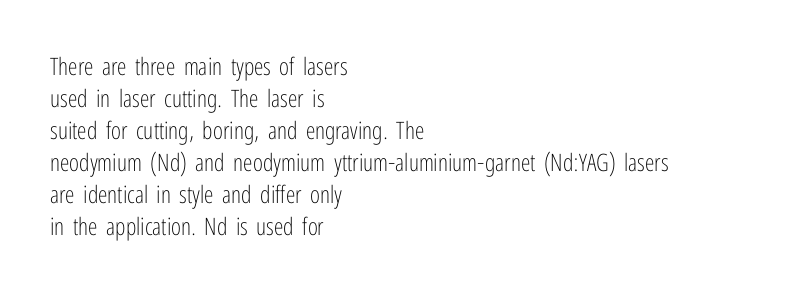
Q: Is the text bold? A: No.
Q: Is the text italic (slanted)? A: No, it is upright.
Q: Is the text underlined? A: No.
Q: How is the paragraph aligned? A: Left-aligned.
Q: Is the spacing between letters normal or unusually wide? A: Normal.
Q: Is the spacing between lines tight, normal or loose? A: Normal.
